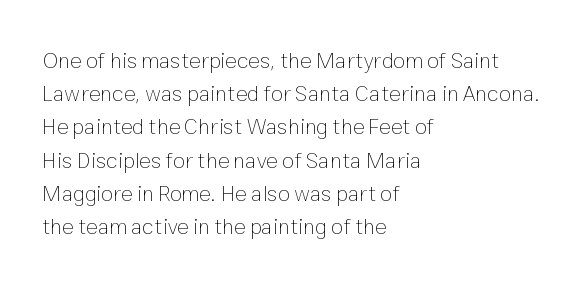
Q: Is the text bold? A: No.
Q: Is the text italic (slanted)? A: No, it is upright.
Q: Is the text underlined? A: No.
Q: How is the paragraph aligned? A: Left-aligned.
Q: Is the spacing between letters normal or unusually wide? A: Normal.
Q: Is the spacing between lines tight, normal or loose? A: Normal.
